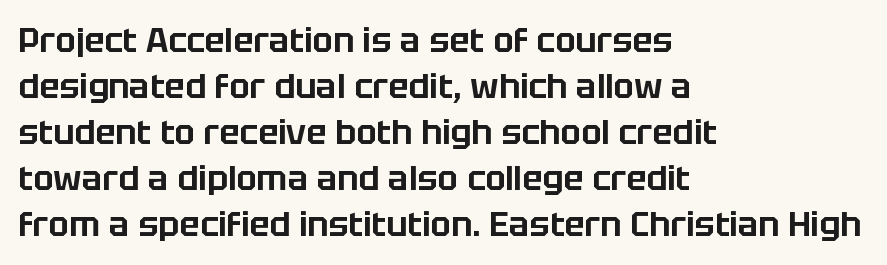
{"serif": "no", "italic": "no", "width": "normal", "stroke_contrast": "low", "x_height": "large", "monospaced": "no", "underline": "no", "align": "left", "line_spacing": "normal", "line_spacing_ratio": 1.35, "letter_spacing": "normal", "letter_spacing_em": 0.0, "glyph_px": 34}
